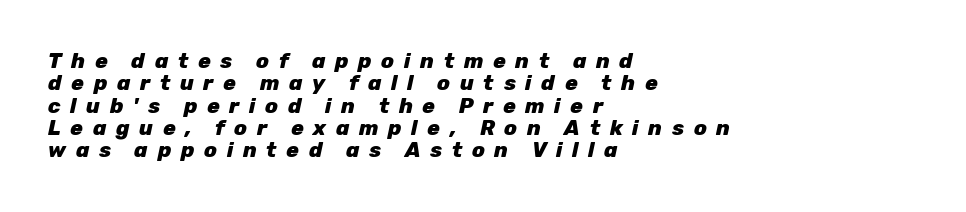
Q: Is the text bold? A: Yes.
Q: Is the text italic (slanted)? A: Yes, it leans right by about 12 degrees.
Q: Is the text underlined? A: No.
Q: How is the paragraph aligned? A: Left-aligned.
Q: Is the spacing between letters normal or unusually wide? A: Unusually wide.
Q: Is the spacing between lines tight, normal or loose? A: Tight.
